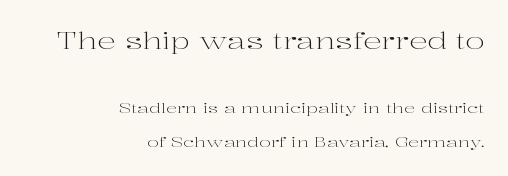
The image shows 23 px text type, upright; set right-aligned, loose line spacing (2.42x), normal letter spacing, not underlined; the first (top) block is 1.64x larger.
